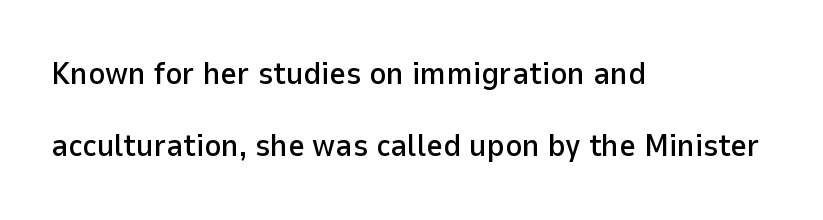
The image shows 32 px sans-serif type, upright; set left-aligned, loose line spacing (2.26x), normal letter spacing, not underlined; low stroke contrast and a medium x-height.
